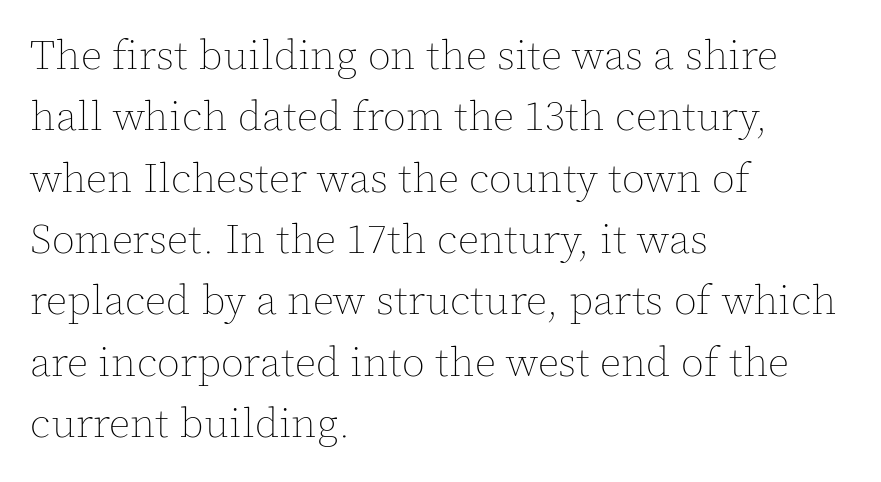
Q: Is the text bold? A: No.
Q: Is the text italic (slanted)? A: No, it is upright.
Q: Is the text underlined? A: No.
Q: How is the paragraph aligned? A: Left-aligned.
Q: Is the spacing between letters normal or unusually wide? A: Normal.
Q: Is the spacing between lines tight, normal or loose? A: Normal.
Q: Width (condensed, normal, or wide)? A: Normal.
Q: x-height? A: Medium.
Q: Monospaced? A: No.
